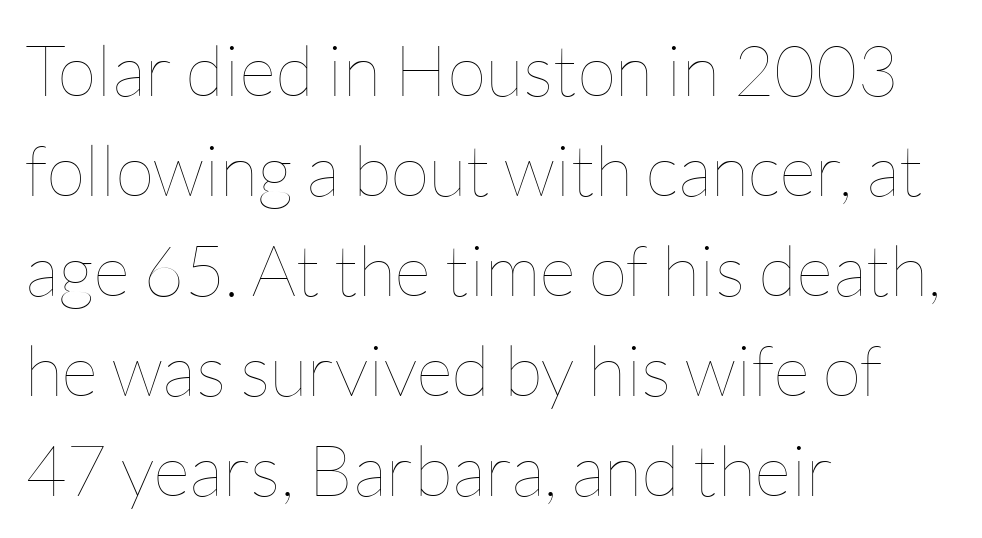
Students, note that the glyphs here touch the page at normal intervals. Is there any slant? The stems are plumb. The face looks like a standard text weight, possibly lighter. The rendering uses natural spacing where letterforms have individual widths. A normal amount of white space separates one row of letters from the next.
